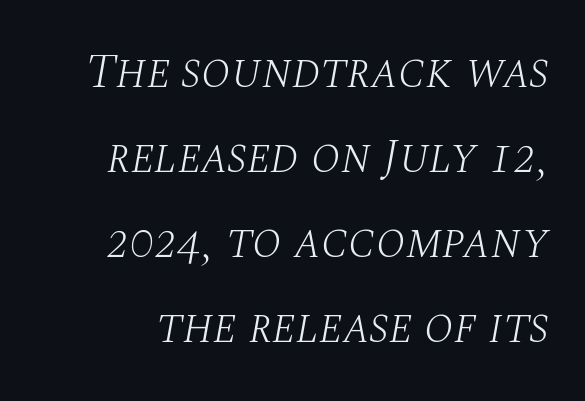
Think of a printed novel: that variable character pitch is what you see here. Rendered with sloped, italic letterforms. Words float on clear page, feet unadorned. Font category for this specimen: serif. Vertical stems look standard width or narrower in stroke. Does extra space separate the letters? No, they use regular spacing.
